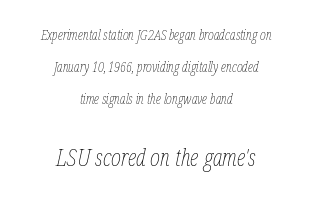
Character size in the trailing block exceeds that of the leading block. The lines are quadded center. Airy leading. No word sits above an underline.
